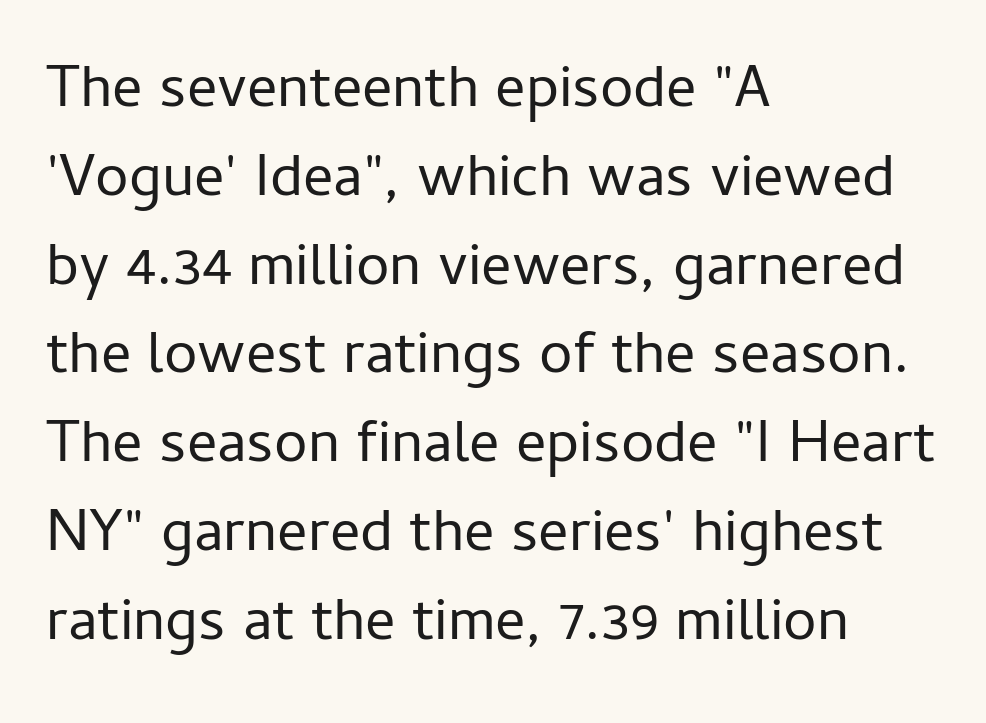
Q: Is the text bold? A: No.
Q: Is the text italic (slanted)? A: No, it is upright.
Q: Is the typeface a serif or a sans-serif typeface? A: Sans-serif.
Q: Is the text underlined? A: No.
Q: How is the paragraph aligned? A: Left-aligned.
Q: Is the spacing between letters normal or unusually wide? A: Normal.
Q: Is the spacing between lines tight, normal or loose? A: Normal.
Q: Width (condensed, normal, or wide)? A: Normal.
Q: Stroke contrast? A: Low.
Q: x-height? A: Medium.
Q: Monospaced? A: No.
